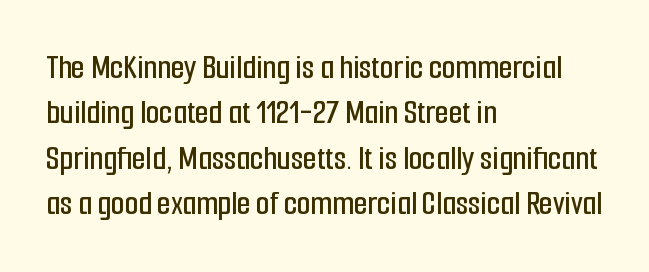
{"serif": "no", "italic": "no", "width": "condensed", "stroke_contrast": "low", "x_height": "medium", "monospaced": "no", "underline": "no", "align": "left", "line_spacing": "normal", "line_spacing_ratio": 1.3, "letter_spacing": "normal", "letter_spacing_em": 0.0, "glyph_px": 35}
